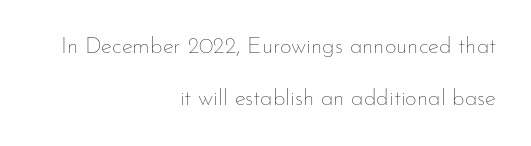
Q: Is the text bold? A: No.
Q: Is the text italic (slanted)? A: No, it is upright.
Q: Is the text underlined? A: No.
Q: How is the paragraph aligned? A: Right-aligned.
Q: Is the spacing between letters normal or unusually wide? A: Normal.
Q: Is the spacing between lines tight, normal or loose? A: Loose.
